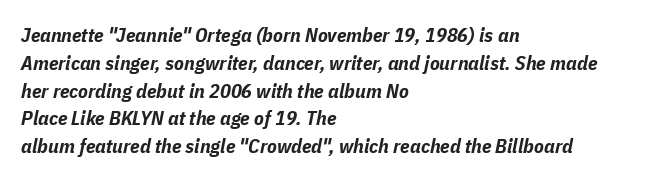
Q: Is the text bold? A: Yes.
Q: Is the text italic (slanted)? A: Yes, it leans right by about 11 degrees.
Q: Is the text underlined? A: No.
Q: How is the paragraph aligned? A: Left-aligned.
Q: Is the spacing between letters normal or unusually wide? A: Normal.
Q: Is the spacing between lines tight, normal or loose? A: Normal.
